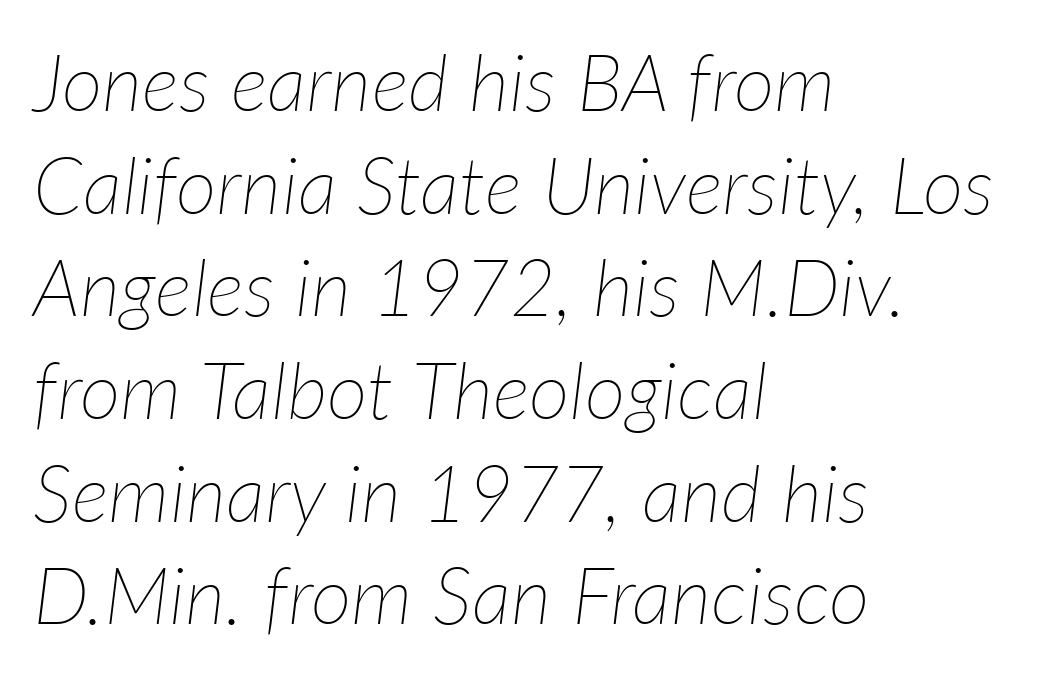
The image shows 79 px thin type, italic (leaning right); set left-aligned, normal line spacing (1.3x), normal letter spacing, not underlined; low stroke contrast and a medium x-height.
